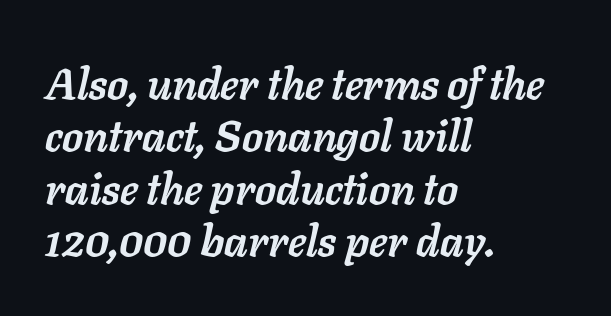
Q: Is the text bold? A: Yes.
Q: Is the text italic (slanted)? A: Yes, it leans right by about 11 degrees.
Q: Is the text underlined? A: No.
Q: How is the paragraph aligned? A: Left-aligned.
Q: Is the spacing between letters normal or unusually wide? A: Normal.
Q: Width (condensed, normal, or wide)? A: Normal.
Q: Stroke contrast? A: Low.
Q: x-height? A: Medium.
Q: Monospaced? A: No.
